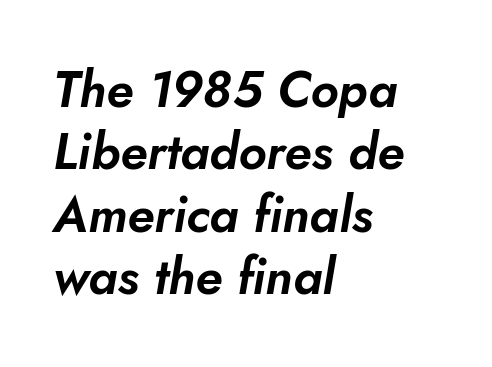
Lines of text with bare space underneath. If you measured baseline to baseline, you'd find a middling distance. Character widths vary here, with narrow letters taking less room than wide ones. Characters are canted at an angle relative to the baseline's perpendicular.
